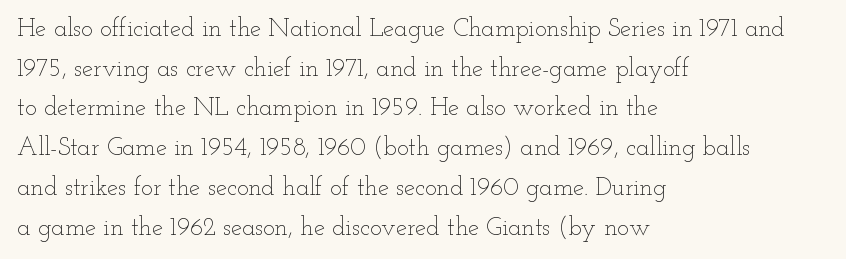
No italicization has been applied; the sample stays upright. Which margin do the lines hug? The left one — the right edge is uneven. Interline gaps are of average width in this sample. Descender tails drop into unmarked territory.
